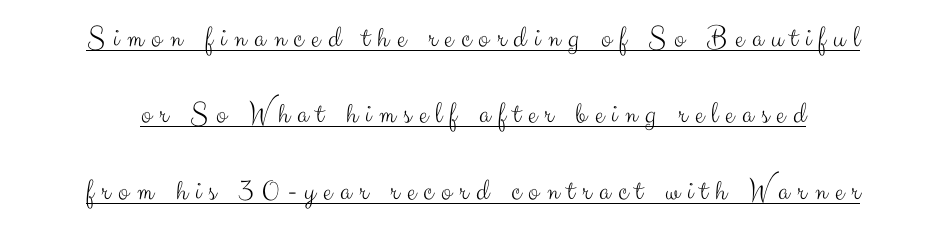
This block would shrink considerably if given ordinary leading; it's expanded now. The letters carry no serifs — their stems end cleanly without finishing strokes. Is this a fixed-width face? No — the glyphs have proportional, varying widths. Display-style spreading of the glyphs; the letterfit is very open. The typesetting does not lean heavy: it is not bold.
